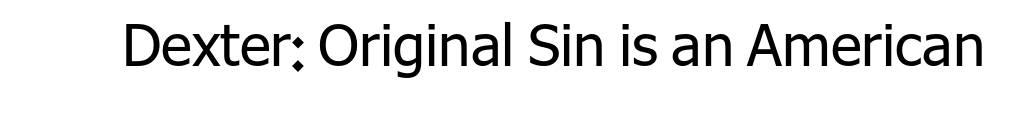
Compared with a typical body face, this is equally light or lighter still. Each letter keeps its own natural width here, so spacing adapts to shape. A typesetter would mark this as roman, not italic. I'd call this a sans setting — the letters go barefoot. Honestly, the letter spacing is just normal — you wouldn't notice it.
